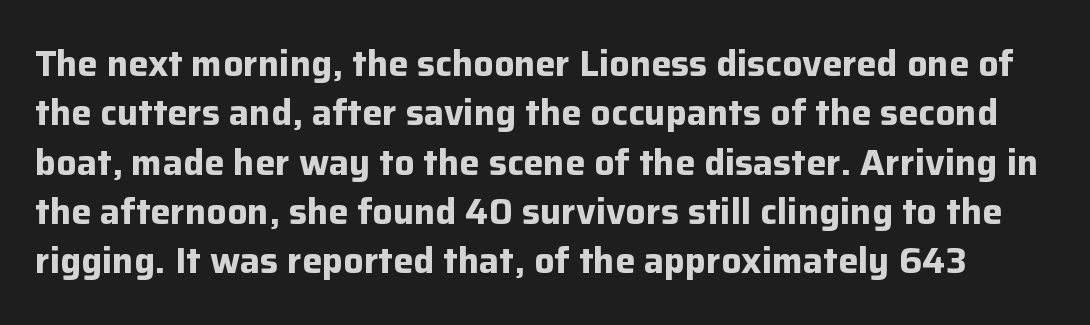
The image shows 36 px bold sans-serif type, upright; set normal line spacing (1.37x), normal letter spacing, not underlined; low stroke contrast and a medium x-height.
